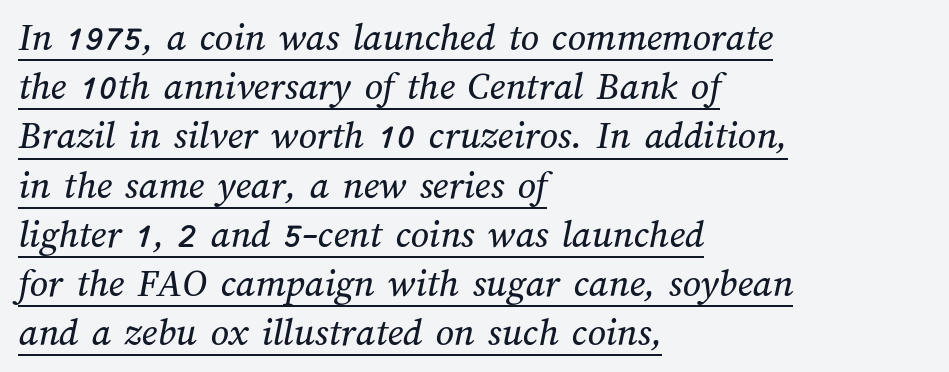
Q: Is the text underlined? A: Yes.
Q: How is the paragraph aligned? A: Left-aligned.
Q: Is the spacing between letters normal or unusually wide? A: Normal.
Q: Width (condensed, normal, or wide)? A: Normal.
Q: Stroke contrast? A: Medium.
Q: x-height? A: Medium.
Q: Monospaced? A: No.
